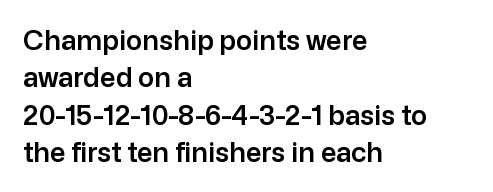
The image shows 27 px text type, upright; set left-aligned, normal line spacing (1.38x), normal letter spacing, not underlined.
